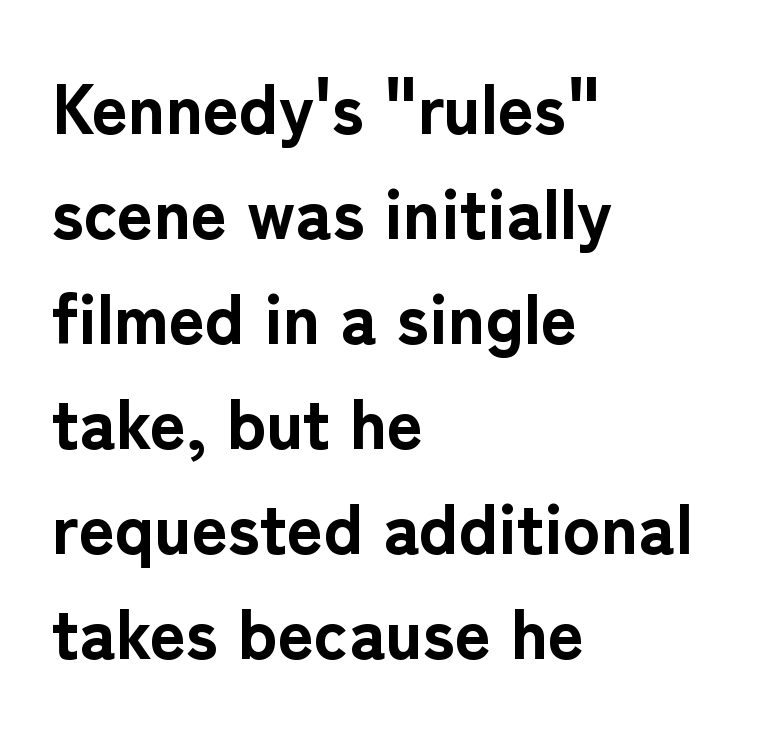
The image shows 70 px bold sans-serif type, upright; set left-aligned, normal line spacing (1.5x), normal letter spacing, not underlined; low stroke contrast and a medium x-height.
